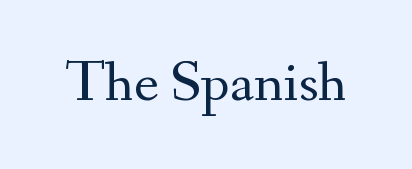
The image shows 58 px regular-weight serif type, upright; set normal letter spacing, not underlined; medium stroke contrast and a small x-height.
